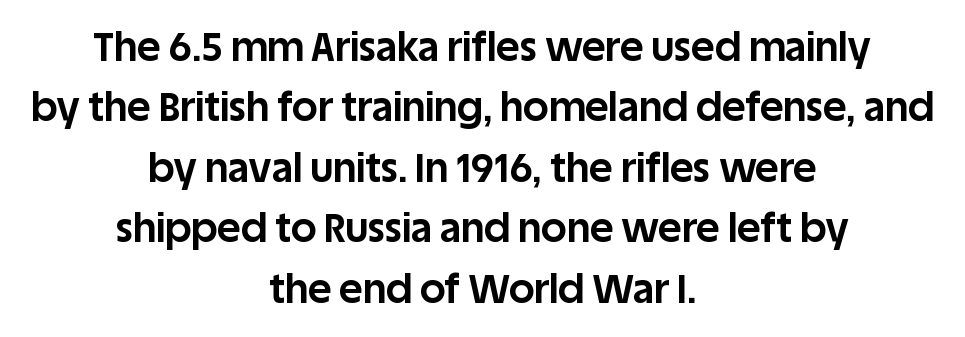
The image shows 40 px bold sans-serif type, upright; set centered, normal line spacing (1.51x), normal letter spacing, not underlined; low stroke contrast and a large x-height.
